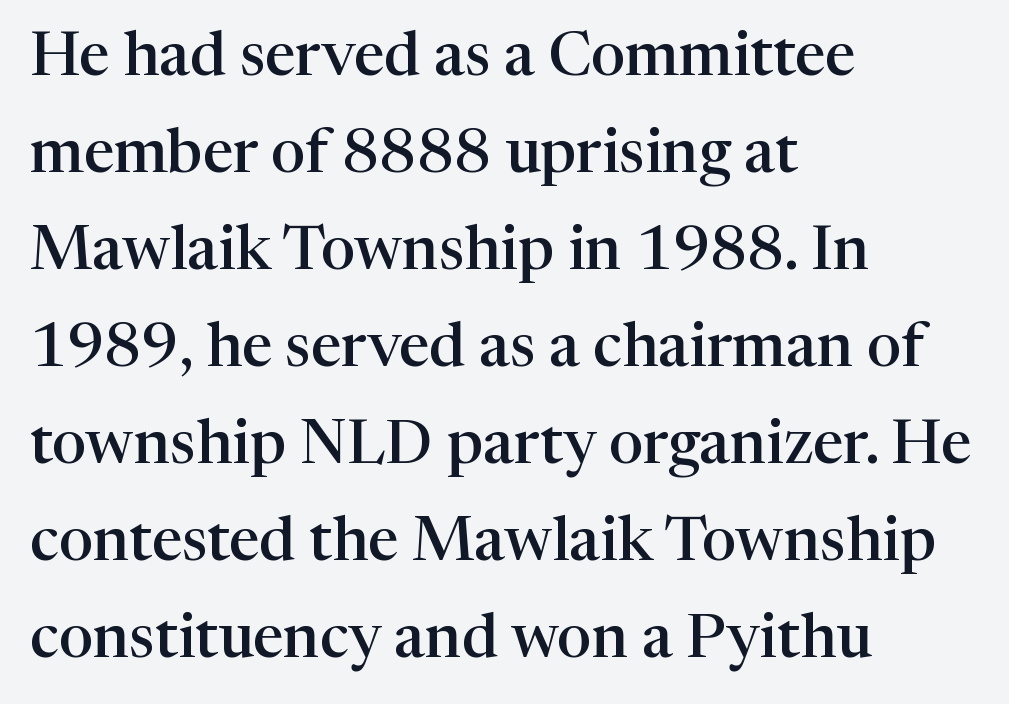
The area under the type is left untouched. Spacing verdict: proportional, widths tailored to each character. In terms of letterform style, serifs are clearly present. Regarding leading, the lines here are spaced in the standard way. Here the glyphs are tracked normally, forming tight word shapes. Do the letters lean? They stand straight.
